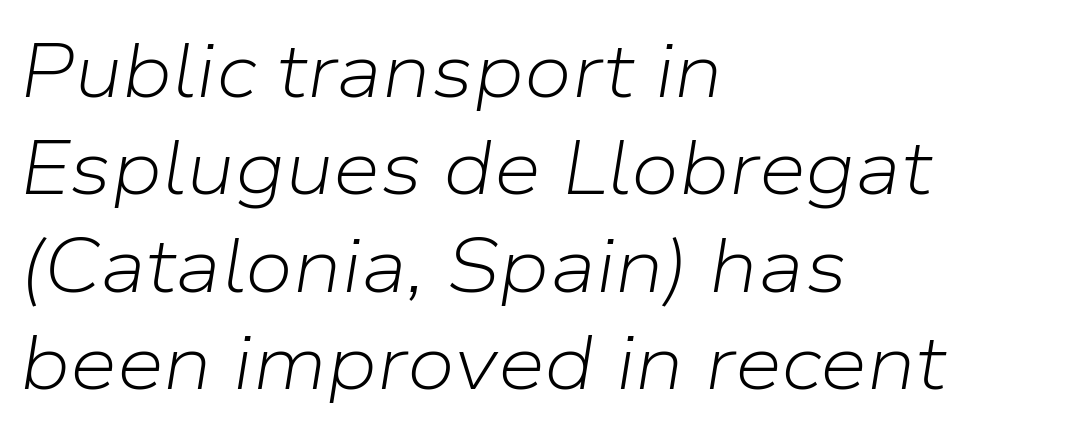
Q: Is the text bold? A: No.
Q: Is the text italic (slanted)? A: Yes, it leans right by about 9 degrees.
Q: Is the text underlined? A: No.
Q: How is the paragraph aligned? A: Left-aligned.
Q: Is the spacing between letters normal or unusually wide? A: Normal.
Q: Is the spacing between lines tight, normal or loose? A: Normal.
Q: Width (condensed, normal, or wide)? A: Normal.
Q: Stroke contrast? A: Low.
Q: x-height? A: Medium.
Q: Monospaced? A: No.
